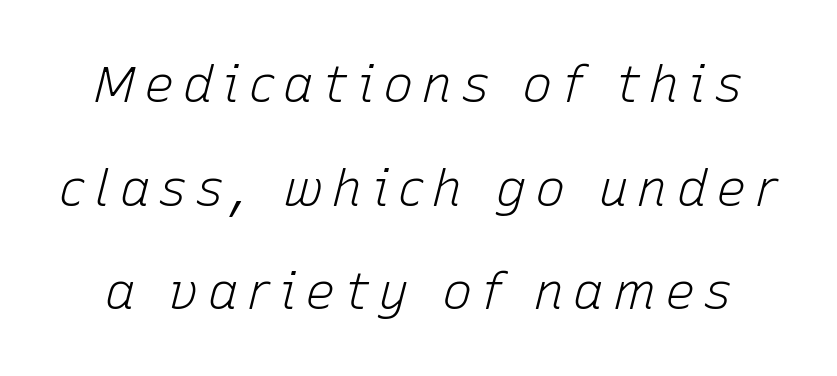
{"italic": "yes", "lean": "right", "slant_degrees": 15, "bold": "no", "weight": "light", "width": "normal", "stroke_contrast": "low", "x_height": "medium", "monospaced": "no", "underline": "no", "line_spacing": "loose", "line_spacing_ratio": 2.03, "glyph_px": 51}
